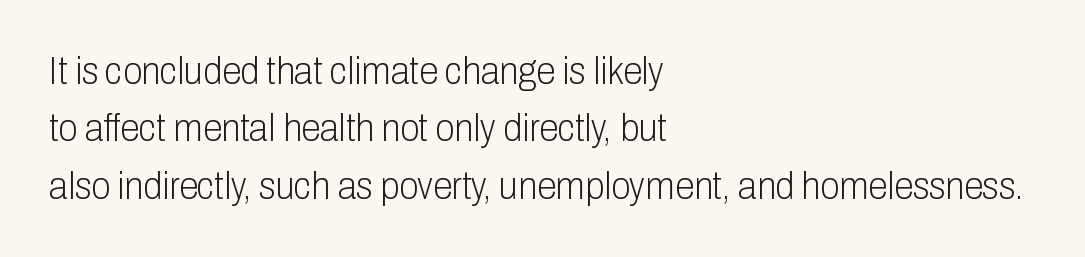
These lines keep a tight, regular rhythm from letter to letter. Is the type heavy? It reads as light-to-regular instead. The face used here is proportionally spaced, like ordinary book or web type. A sans-serif font was chosen for this passage.
